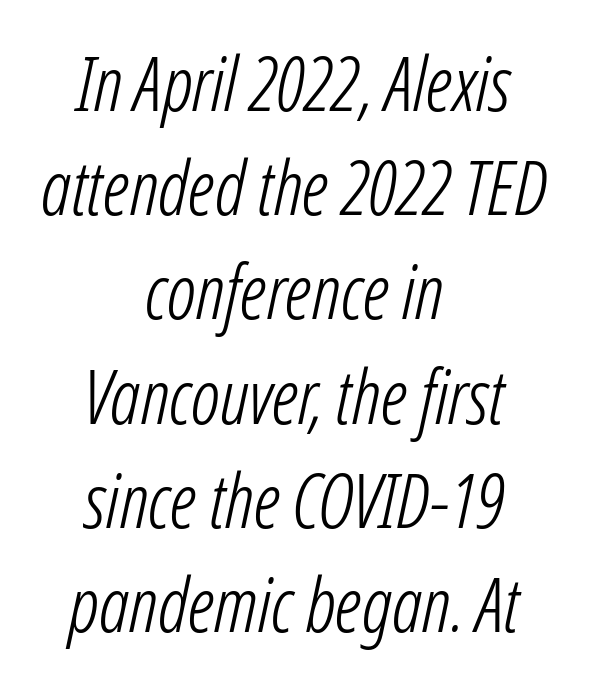
The image shows 75 px light, condensed type, italic (leaning right); set centered, normal line spacing (1.39x), normal letter spacing, not underlined; low stroke contrast and a medium x-height.
